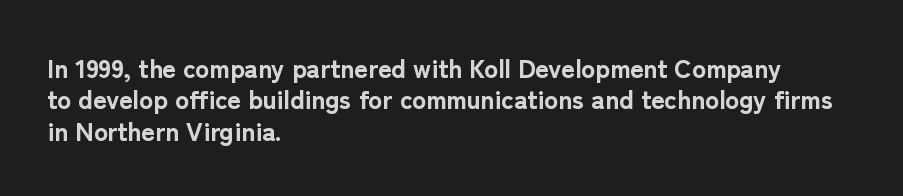
Posture: straight, roman, zero tilt. A student would call this left alignment; a typographer would say flush left, rag right. Rule under the text: the space is simply empty. Between one letter and the next there's only the usual sliver of space. Plenty of ink on the page — the face is bold.
